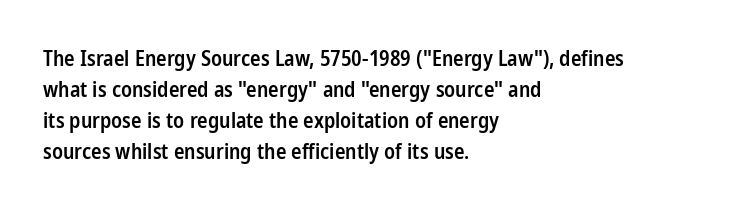
{"italic": "no", "bold": "semi", "underline": "no", "align": "left", "line_spacing": "normal", "line_spacing_ratio": 1.48, "letter_spacing": "normal", "letter_spacing_em": 0.0, "glyph_px": 21}
